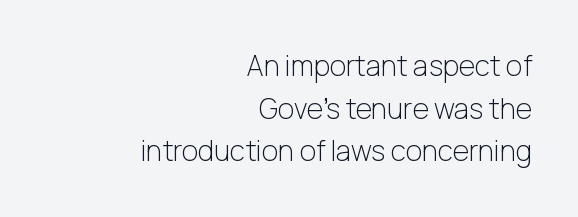
The line-height multiplier appears to be the usual default. Looks like regular typesetting: each glyph gets only the width it needs. Decoration check: the copy has no underline. A student would call this right alignment; a typographer would say flush right, rag left. A typesetter would label this face a sans.
